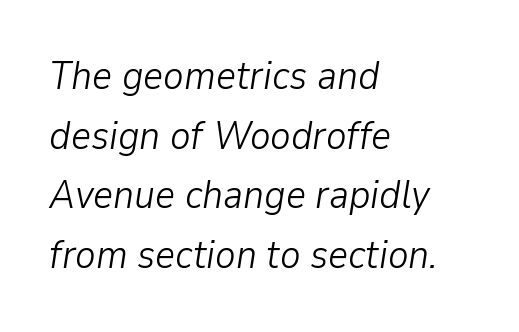
Is the type slanted? Yes — the strokes lean at a clear angle. Rows of type keep a routine distance in the vertical direction. The zone under the glyphs is completely vacant. Each letter keeps its own natural width here, so spacing adapts to shape. The strokes carry an ordinary text weight at most.
